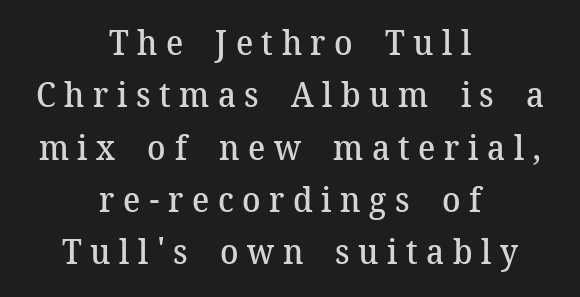
The image shows 34 px semibold serif type, upright; set centered, normal line spacing (1.54x), unusually wide letter spacing (+0.25 em), not underlined; medium stroke contrast and a medium x-height.
